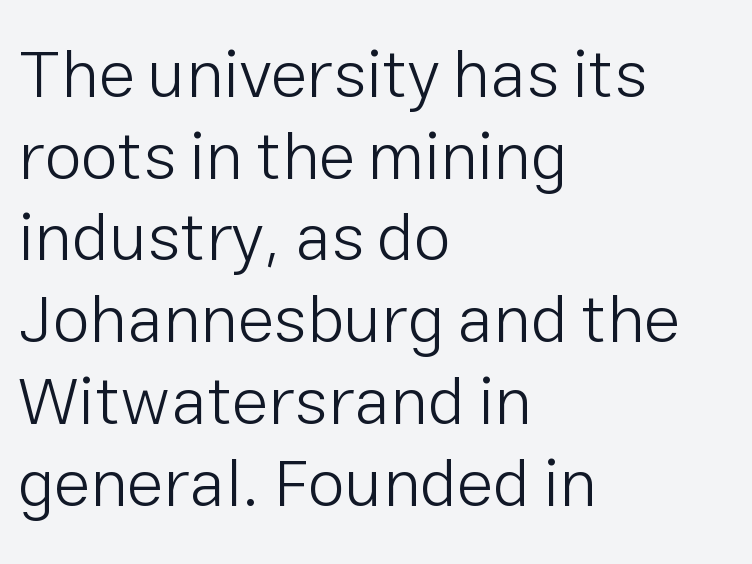
The image shows 67 px light sans-serif type, upright; set left-aligned, line spacing 1.22x, normal letter spacing, not underlined; low stroke contrast and a medium x-height.
